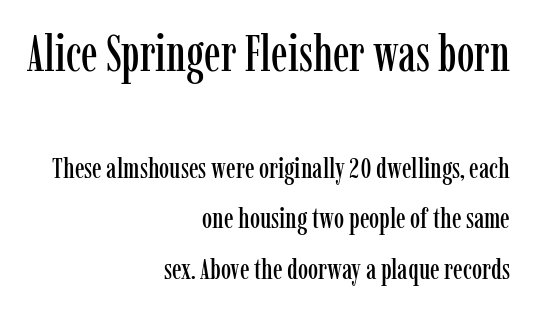
Think of a printed novel: that variable character pitch is what you see here. This sample uses a serif face. Which chunk is bigger? The first one — the top block dwarfs the bottom. Posture: straight, roman, zero tilt.
